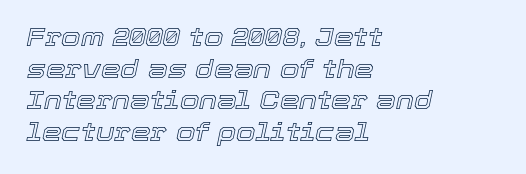
The image shows 25 px text type, italic (leaning right); set left-aligned, normal line spacing (1.27x), normal letter spacing, not underlined.
